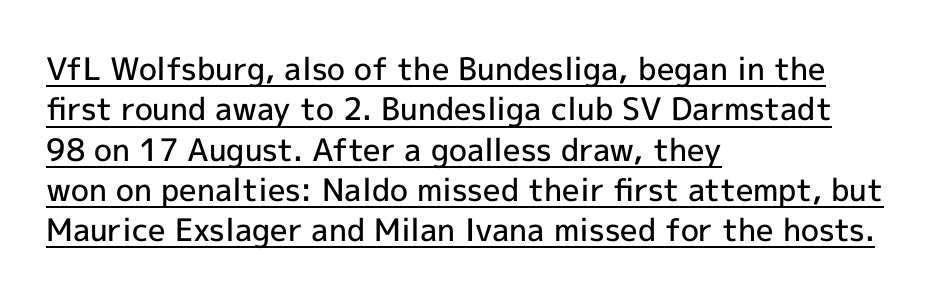
The image shows 31 px semibold sans-serif type, upright; set left-aligned, normal line spacing (1.3x), normal letter spacing, underlined; a medium x-height.
